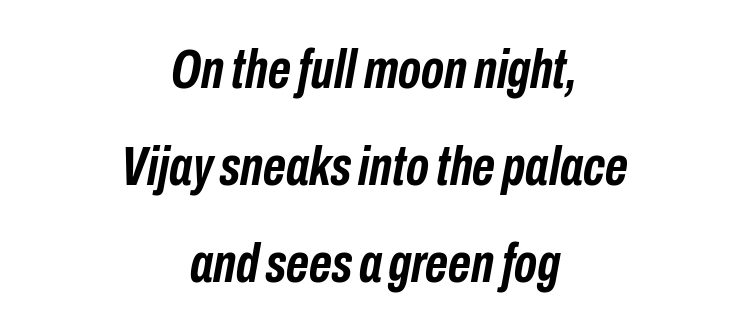
The image shows 56 px semibold, condensed type, italic (leaning right); set centered, line spacing 1.73x, normal letter spacing, not underlined; low stroke contrast and a medium x-height.
